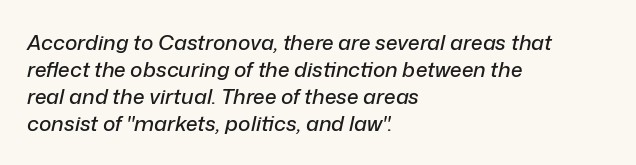
Q: Is the text italic (slanted)? A: Yes, it leans right by about 12 degrees.
Q: Is the text underlined? A: No.
Q: How is the paragraph aligned? A: Left-aligned.
Q: Is the spacing between letters normal or unusually wide? A: Normal.
Q: Is the spacing between lines tight, normal or loose? A: Normal.
